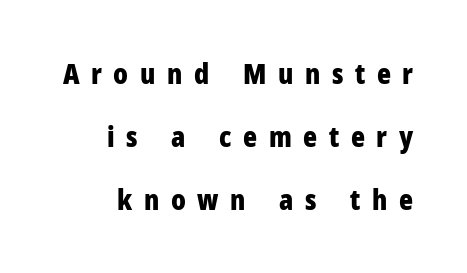
Q: Is the text bold? A: Yes.
Q: Is the text italic (slanted)? A: No, it is upright.
Q: Is the typeface a serif or a sans-serif typeface? A: Sans-serif.
Q: Is the text underlined? A: No.
Q: Is the spacing between letters normal or unusually wide? A: Unusually wide.
Q: Is the spacing between lines tight, normal or loose? A: Loose.
Q: Width (condensed, normal, or wide)? A: Condensed.
Q: Stroke contrast? A: Low.
Q: x-height? A: Medium.
Q: Monospaced? A: No.
